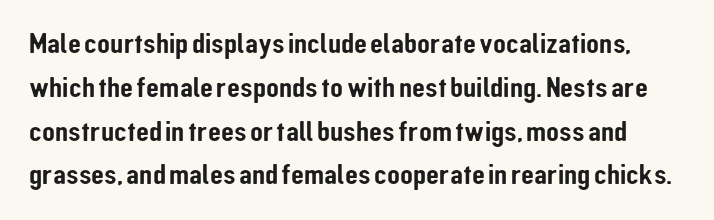
Quick note: not italic, upright. Reading down the column, the eye jumps a familiar distance to each next line. The face used here is rendered with its standard letterfit. Think of a printed novel: that variable character pitch is what you see here.
